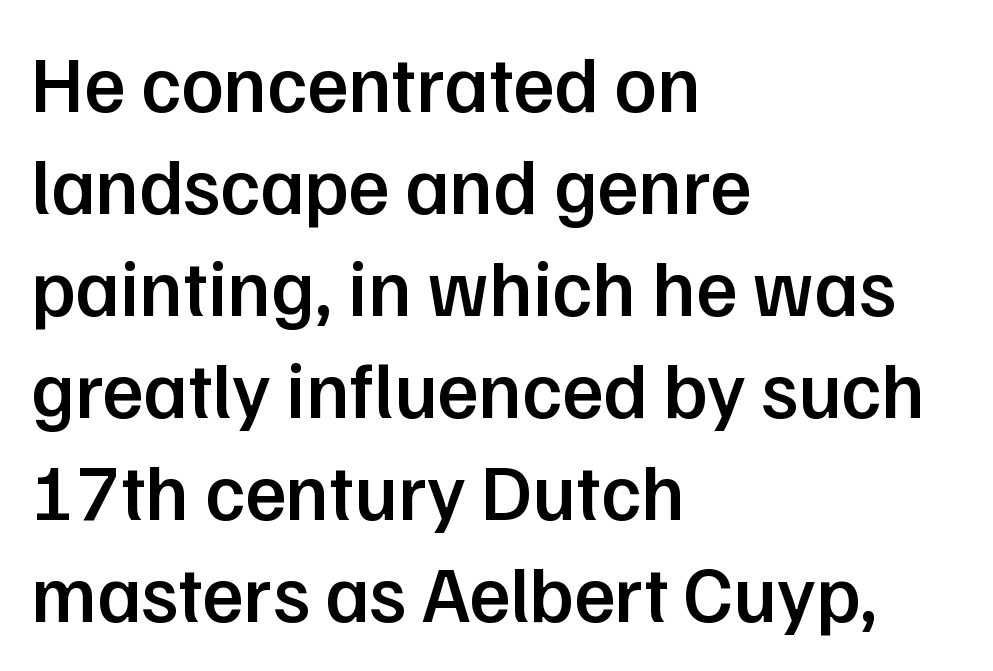
{"serif": "no", "italic": "no", "bold": "semi", "weight": "semibold", "width": "normal", "stroke_contrast": "low", "x_height": "medium", "monospaced": "no", "underline": "no", "align": "left", "line_spacing": "normal", "line_spacing_ratio": 1.29, "letter_spacing": "normal", "letter_spacing_em": 0.0, "glyph_px": 79}
